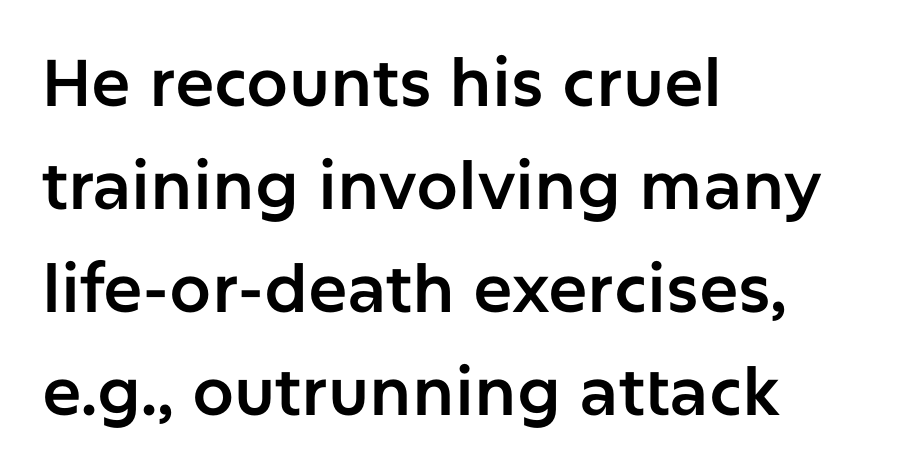
Posture: straight, roman, zero tilt. This rendering features lettering with no underline. A normal amount of white space separates one row of letters from the next. Grotesque or geometric, the face here clearly has no serifs.
